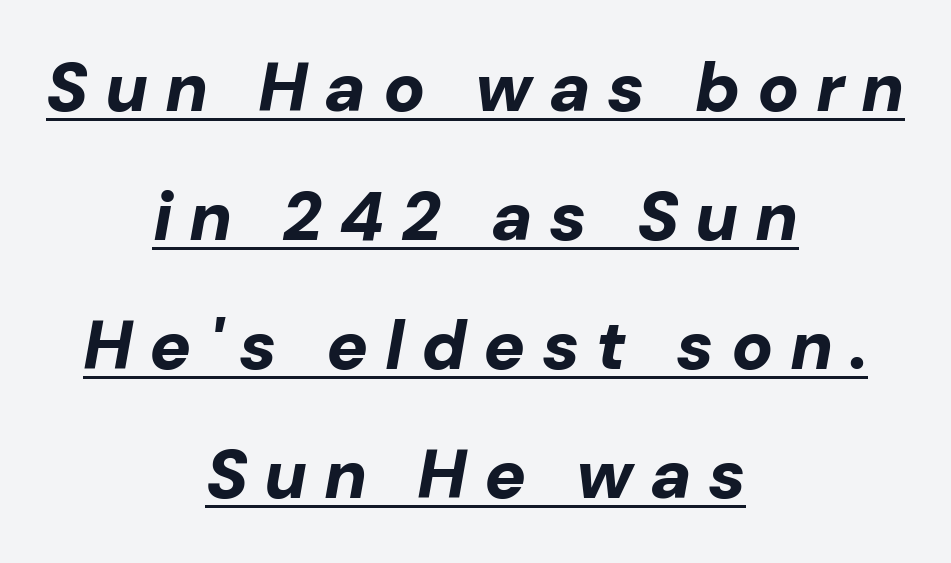
Q: Is the text bold? A: Yes.
Q: Is the text italic (slanted)? A: Yes, it leans right by about 10 degrees.
Q: Is the text underlined? A: Yes.
Q: How is the paragraph aligned? A: Centered.
Q: Is the spacing between letters normal or unusually wide? A: Unusually wide.
Q: Width (condensed, normal, or wide)? A: Normal.
Q: Stroke contrast? A: Low.
Q: x-height? A: Medium.
Q: Monospaced? A: No.
